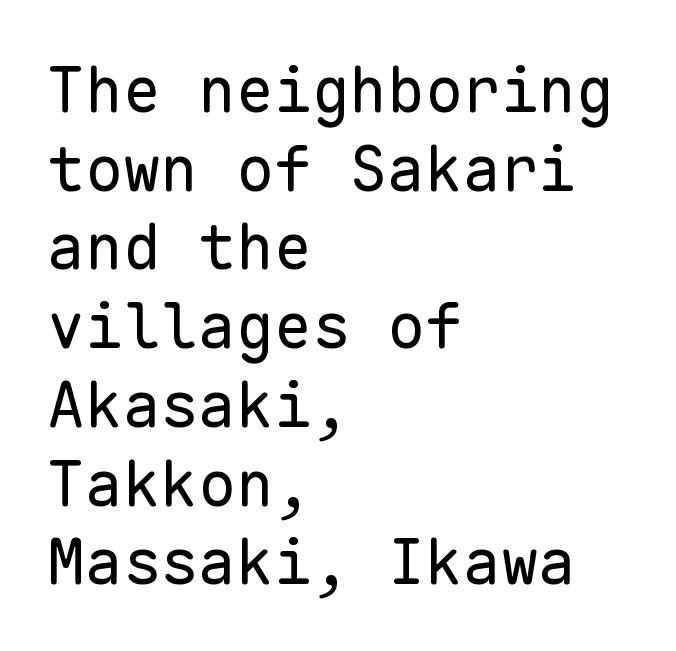
Q: Is the text bold? A: No.
Q: Is the text italic (slanted)? A: No, it is upright.
Q: Is the typeface a serif or a sans-serif typeface? A: Sans-serif.
Q: Is the text underlined? A: No.
Q: How is the paragraph aligned? A: Left-aligned.
Q: Is the spacing between letters normal or unusually wide? A: Normal.
Q: Is the spacing between lines tight, normal or loose? A: Normal.
Q: Width (condensed, normal, or wide)? A: Normal.
Q: Stroke contrast? A: Low.
Q: x-height? A: Medium.
Q: Monospaced? A: Yes.
